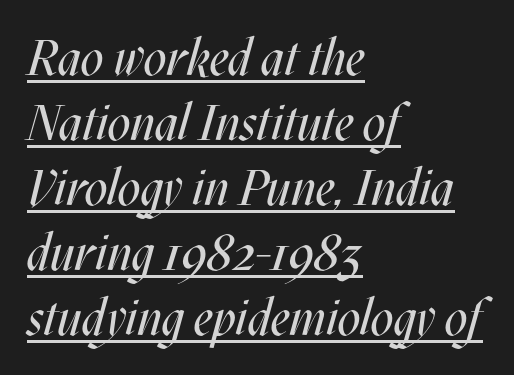
{"italic": "yes", "lean": "right", "slant_degrees": 17, "bold": "no", "weight": "regular", "width": "condensed", "stroke_contrast": "medium", "x_height": "large", "monospaced": "no", "underline": "yes", "align": "left", "line_spacing": "normal", "line_spacing_ratio": 1.3, "letter_spacing": "normal", "letter_spacing_em": 0.0, "glyph_px": 50}
